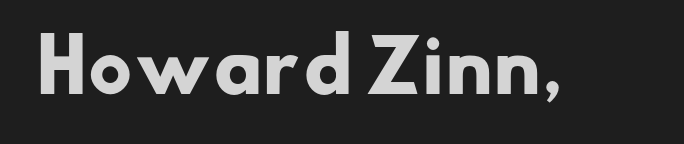
Q: Is the text bold? A: Yes.
Q: Is the typeface a serif or a sans-serif typeface? A: Sans-serif.
Q: Is the text underlined? A: No.
Q: Is the spacing between letters normal or unusually wide? A: Normal.
Q: Width (condensed, normal, or wide)? A: Normal.
Q: Stroke contrast? A: Low.
Q: x-height? A: Small.
Q: Monospaced? A: No.
